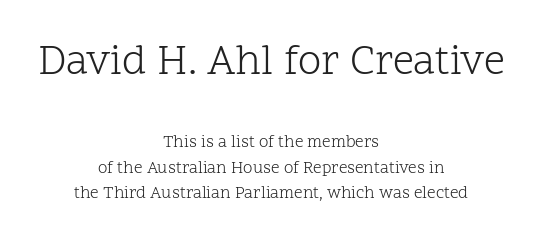
Q: Is the text bold? A: No.
Q: Is the text italic (slanted)? A: No, it is upright.
Q: Is the typeface a serif or a sans-serif typeface? A: Serif.
Q: Is the text underlined? A: No.
Q: How is the paragraph aligned? A: Centered.
Q: Is the spacing between letters normal or unusually wide? A: Normal.
Q: Is the spacing between lines tight, normal or loose? A: Normal.
Q: Which block of text is set in a larger size, the first (top) or the second (bottom)? A: The first (top) one.
Q: Width (condensed, normal, or wide)? A: Normal.
Q: Stroke contrast? A: Low.
Q: x-height? A: Medium.
Q: Monospaced? A: No.
